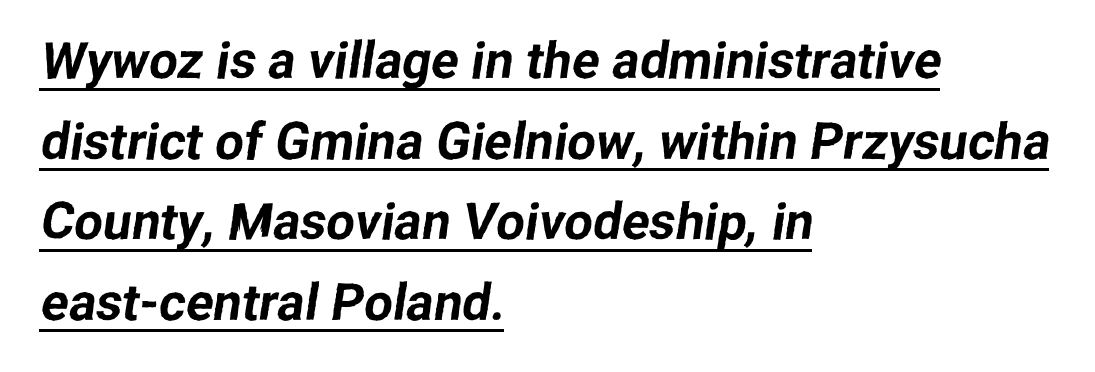
Compared with typical body copy, the letter spacing here is the same. These characters rest on top of a visible drawn line. The rows are spaced the way most documents space them. Line starts are locked; line ends wander. Note: no serifs on the glyphs.
